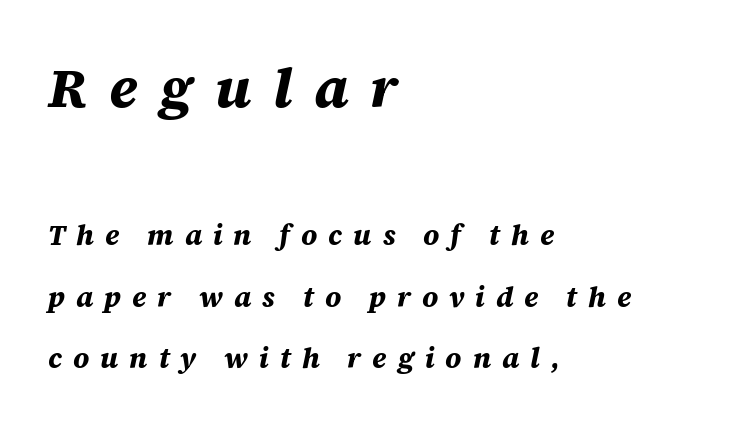
Which margin do the lines hug? The left one — the right edge is uneven. The sample has been set heavy, in full bold. Does the leading feel generous? Absolutely, it's lavish. Inter-character spacing is expanded well beyond the font's built-in metrics. Honestly, there is no underline to notice here at all.
